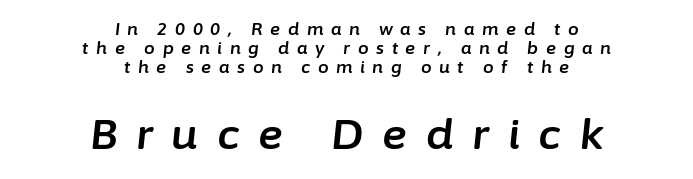
Neither beginnings nor endings align; midpoints do. There's an unmistakable incline to the writing here. Reading top to bottom, the characters get bigger at the block break. Each new line begins almost immediately beneath the previous one. Beneath every word, the page is bare. The tracking reads as deliberately expanded to a designer's eye.
